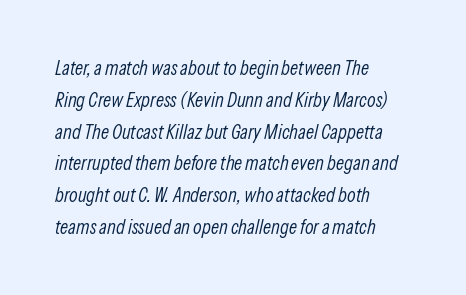
{"italic": "yes", "lean": "right", "slant_degrees": 13, "bold": "no", "underline": "no", "align": "left", "line_spacing": "normal", "line_spacing_ratio": 1.59, "letter_spacing": "normal", "letter_spacing_em": 0.0, "glyph_px": 20}
